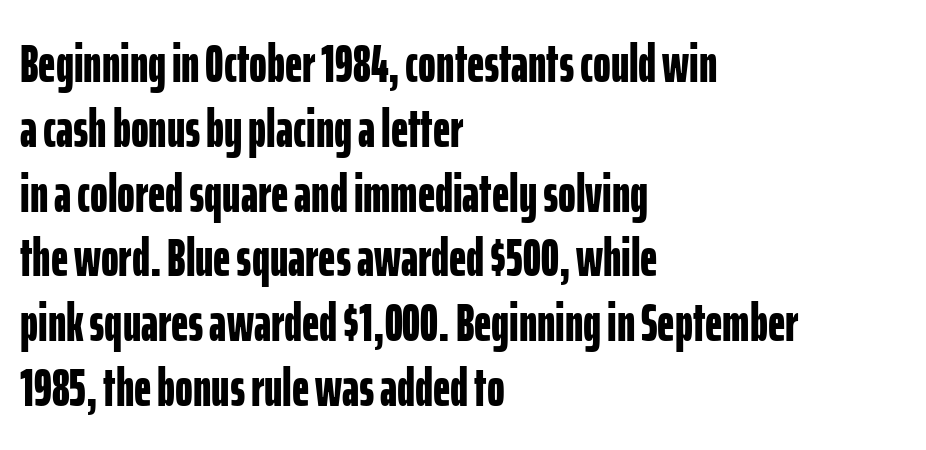
The image shows 54 px bold, condensed sans-serif type, upright; set left-aligned, line spacing 1.2x, normal letter spacing, not underlined; low stroke contrast and a medium x-height.
